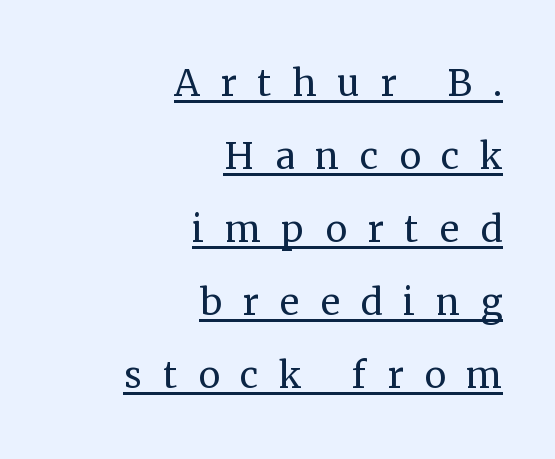
The image shows 49 px regular-weight serif type, upright; set right-aligned, normal line spacing (1.49x), unusually wide letter spacing (+0.42 em), underlined; medium stroke contrast and a medium x-height.
